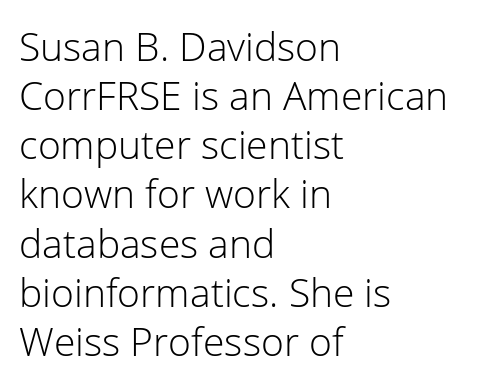
Regarding serifs, this sample does without them. Does extra space separate the letters? No, they use regular spacing. Is this a fixed-width face? No — the glyphs have proportional, varying widths. These lines sit exactly where default settings would place them.
